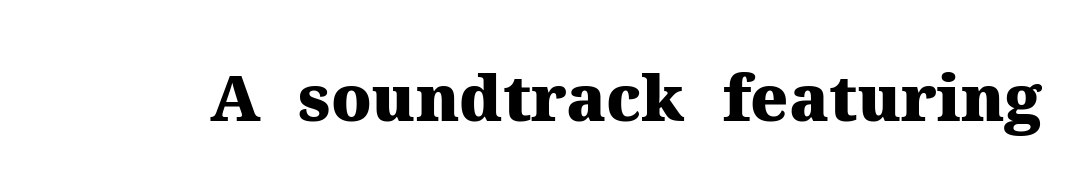
{"serif": "yes", "italic": "no", "bold": "yes", "weight": "heavy", "width": "normal", "stroke_contrast": "medium", "x_height": "medium", "monospaced": "no", "underline": "no", "letter_spacing": "normal", "letter_spacing_em": 0.0, "glyph_px": 64}
